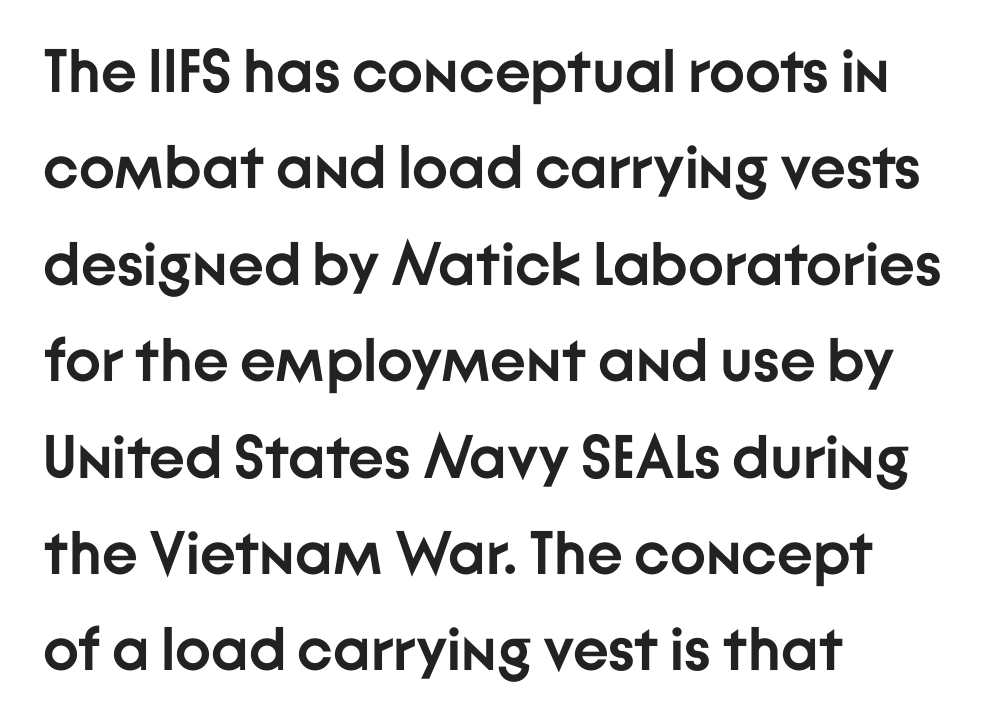
{"serif": "no", "italic": "no", "bold": "yes", "weight": "semibold", "width": "normal", "stroke_contrast": "low", "x_height": "medium", "monospaced": "no", "underline": "no", "align": "left", "line_spacing": "normal", "line_spacing_ratio": 1.58, "letter_spacing": "normal", "letter_spacing_em": 0.0, "glyph_px": 61}
